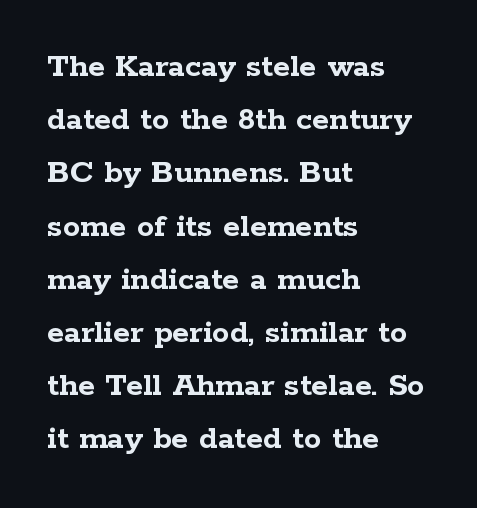
Q: Is the text bold? A: Yes.
Q: Is the text italic (slanted)? A: No, it is upright.
Q: Is the typeface a serif or a sans-serif typeface? A: Serif.
Q: Is the text underlined? A: No.
Q: How is the paragraph aligned? A: Left-aligned.
Q: Is the spacing between letters normal or unusually wide? A: Normal.
Q: Is the spacing between lines tight, normal or loose? A: Normal.
Q: Width (condensed, normal, or wide)? A: Wide.
Q: Stroke contrast? A: Low.
Q: x-height? A: Medium.
Q: Monospaced? A: No.
